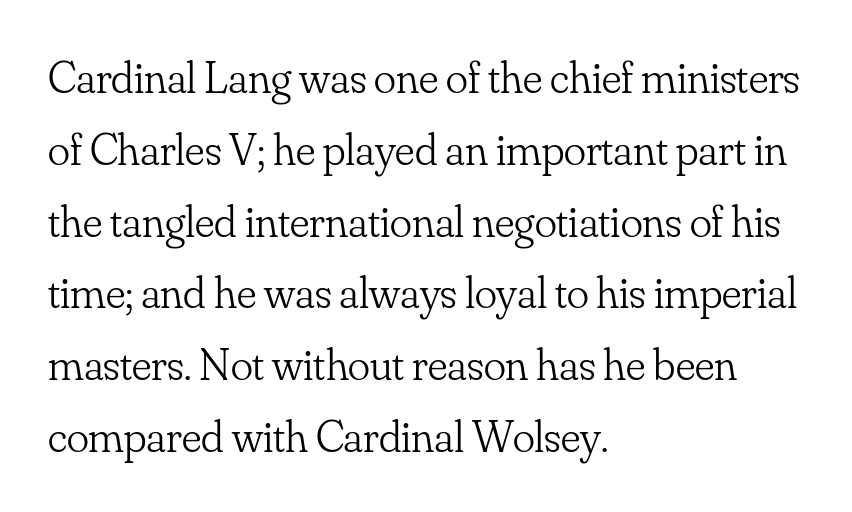
{"serif": "yes", "italic": "no", "bold": "no", "weight": "light", "width": "normal", "stroke_contrast": "low", "x_height": "small", "monospaced": "no", "underline": "no", "align": "left", "line_spacing": "normal", "line_spacing_ratio": 1.56, "letter_spacing": "normal", "letter_spacing_em": 0.0, "glyph_px": 46}
